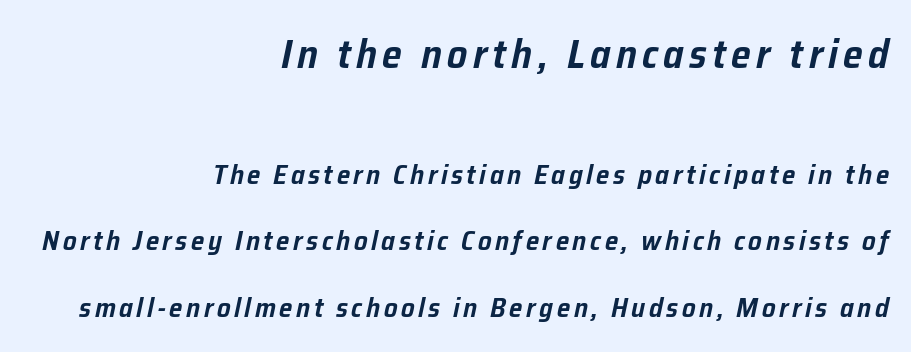
The image shows 40 px text type, italic (leaning right); set right-aligned, loose line spacing (2.47x), not underlined; the first (top) block is 1.48x larger; low stroke contrast and a medium x-height.
